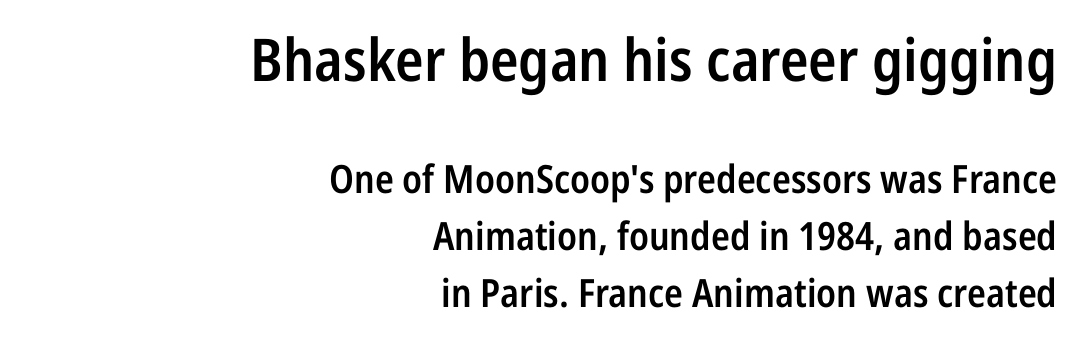
The image shows 59 px semibold, condensed sans-serif type, upright; set right-aligned, normal line spacing (1.46x), normal letter spacing, not underlined; the first (top) block is 1.51x larger; low stroke contrast and a medium x-height.
